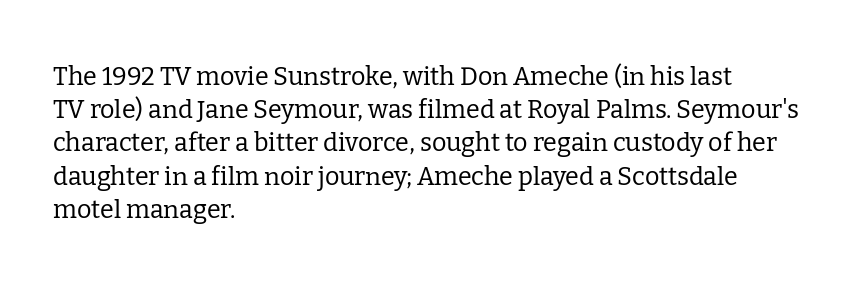
Q: Is the text bold? A: No.
Q: Is the text italic (slanted)? A: No, it is upright.
Q: Is the text underlined? A: No.
Q: How is the paragraph aligned? A: Left-aligned.
Q: Is the spacing between letters normal or unusually wide? A: Normal.
Q: Is the spacing between lines tight, normal or loose? A: Normal.
